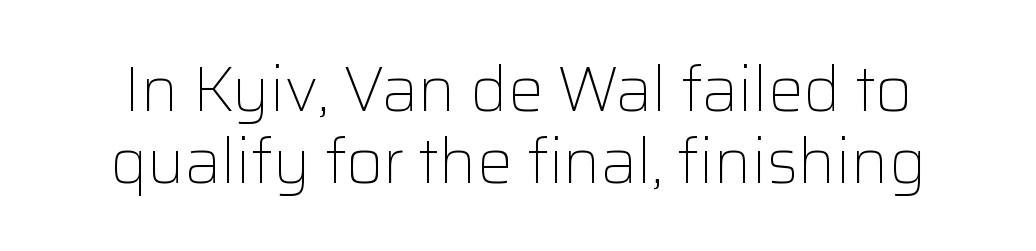
These lines are composed in type without serifs. Does extra space separate the letters? No, they use regular spacing. Any mark beneath the type? The region is blank. The vertical gap from one line to the next is small. No chunkiness to these letters — they're not bold. Spacing verdict: proportional, widths tailored to each character.
